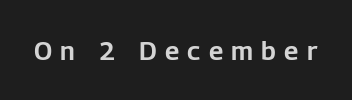
The image shows 26 px text type, upright; set unusually wide letter spacing (+0.32 em), not underlined.
